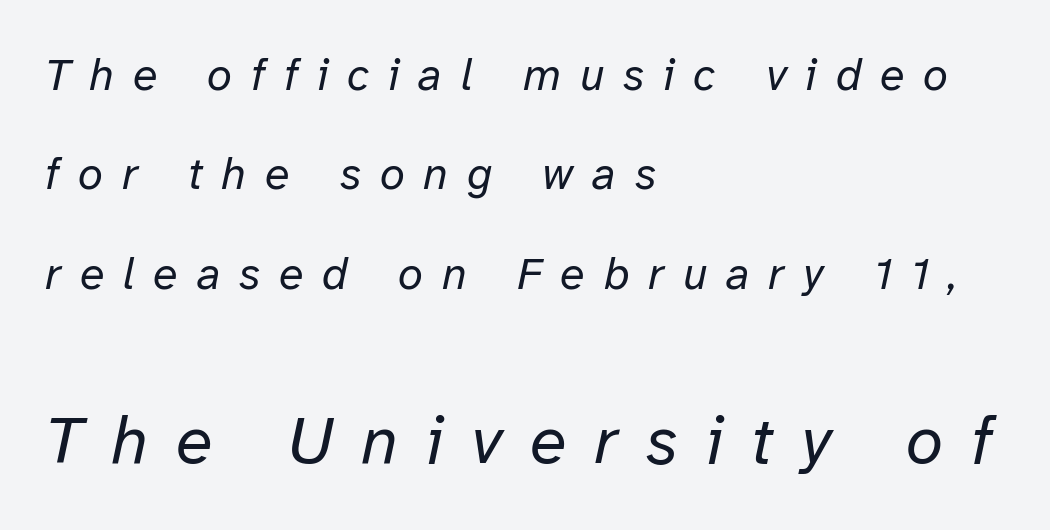
{"italic": "yes", "lean": "right", "slant_degrees": 12, "bold": "no", "weight": "regular", "width": "normal", "stroke_contrast": "low", "x_height": "medium", "monospaced": "no", "underline": "no", "align": "left", "line_spacing": "loose", "line_spacing_ratio": 2.21, "letter_spacing": "wide", "letter_spacing_em": 0.42, "larger_block": "second", "size_ratio": 1.49, "glyph_px": 67}
